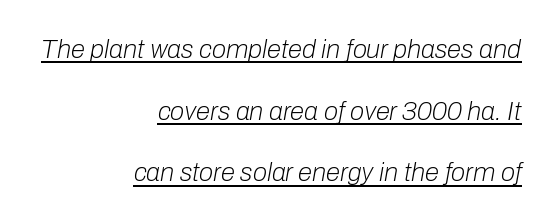
The face used here is rendered with its standard letterfit. The vertical gap from one line to the next is large. Every row of glyphs terminates at an identical x-position on the right. Does a line run under the words? Yes, clearly. Unbolded letterforms with no extra heft.
